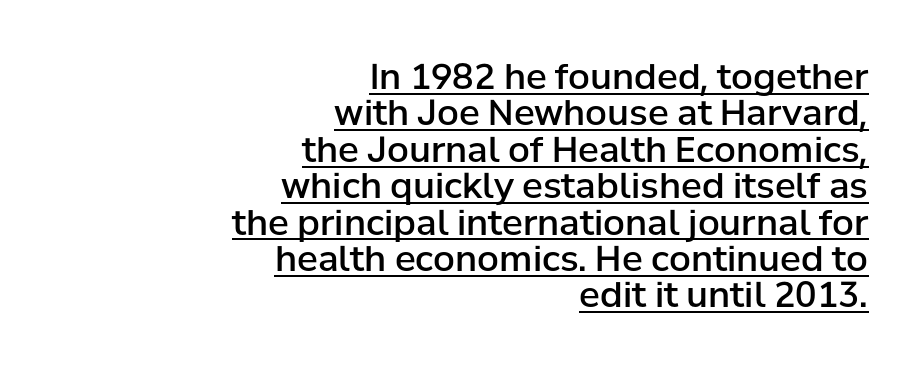
{"serif": "no", "italic": "no", "bold": "semi", "weight": "semibold", "width": "normal", "stroke_contrast": "low", "x_height": "medium", "monospaced": "no", "underline": "yes", "align": "right", "line_spacing": "tight", "line_spacing_ratio": 1.04, "letter_spacing": "normal", "letter_spacing_em": 0.0, "glyph_px": 35}
